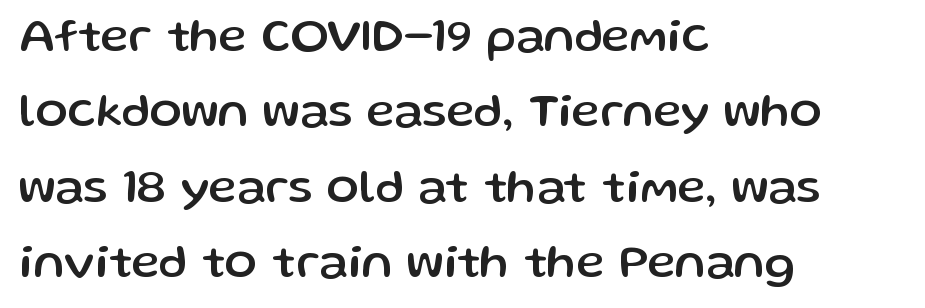
You can tell from the bare stems that sans-serif type was used. Caption: standard tracking, unaltered. A roman cut, with each character standing at attention. Interline gaps are of average width in this sample. A typesetter would call this proportional, since set widths differ per character.
